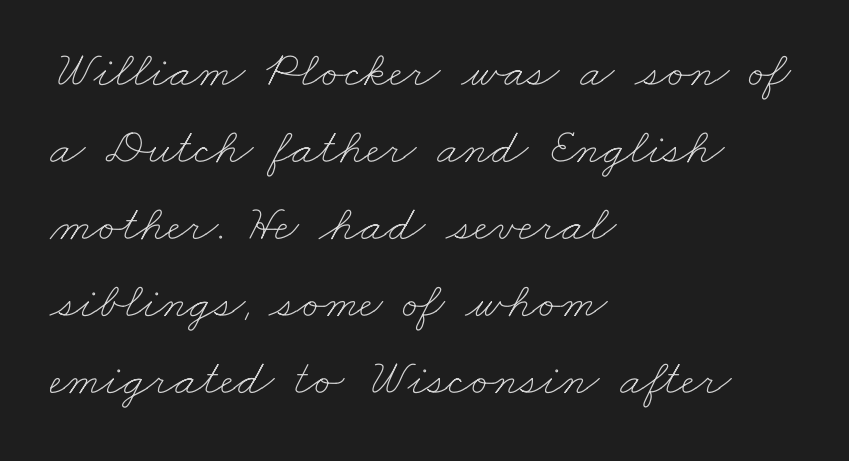
Q: Is the text bold? A: No.
Q: Is the text underlined? A: No.
Q: How is the paragraph aligned? A: Left-aligned.
Q: Is the spacing between letters normal or unusually wide? A: Normal.
Q: Is the spacing between lines tight, normal or loose? A: Normal.
Q: Width (condensed, normal, or wide)? A: Wide.
Q: Stroke contrast? A: Low.
Q: x-height? A: Small.
Q: Monospaced? A: No.
